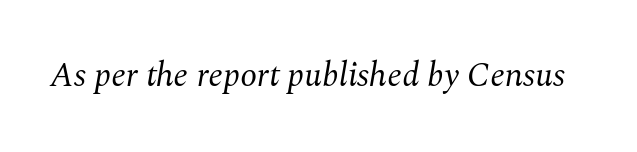
The image shows 34 px regular-weight serif type, italic (leaning right); set normal letter spacing, not underlined; medium stroke contrast and a medium x-height.
